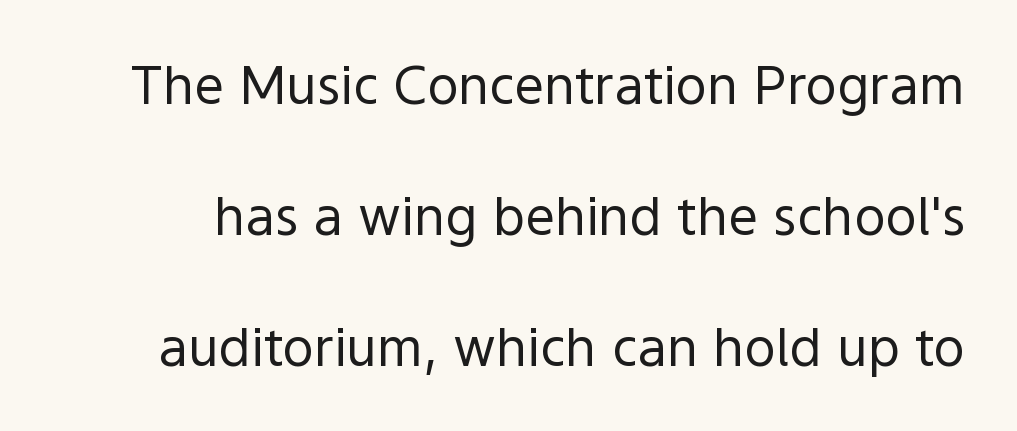
Q: Is the text bold? A: No.
Q: Is the text italic (slanted)? A: No, it is upright.
Q: Is the typeface a serif or a sans-serif typeface? A: Sans-serif.
Q: Is the text underlined? A: No.
Q: Is the spacing between letters normal or unusually wide? A: Normal.
Q: Is the spacing between lines tight, normal or loose? A: Loose.
Q: Width (condensed, normal, or wide)? A: Normal.
Q: x-height? A: Medium.
Q: Monospaced? A: No.
